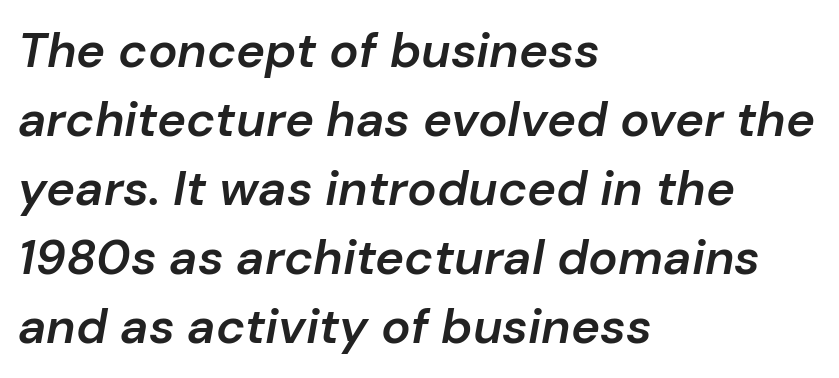
The rows are spaced the way most documents space them. Just letters on the line, the space beneath them empty. Observe the lean: these are italic letterforms. Here the designer chose a conventional face with non-uniform glyph widths. Students, this is semibold: more ink than regular, less than bold.
